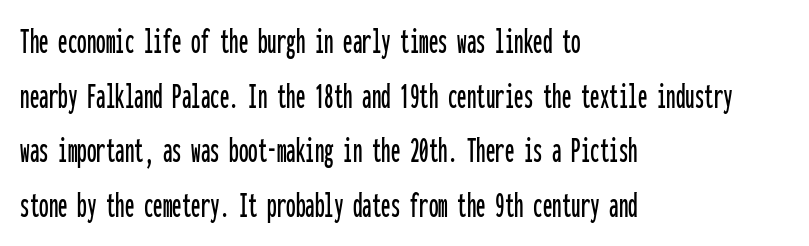
The image shows 38 px condensed sans-serif type, upright, monospaced; set left-aligned, normal line spacing (1.44x), normal letter spacing, not underlined; low stroke contrast and a medium x-height.
